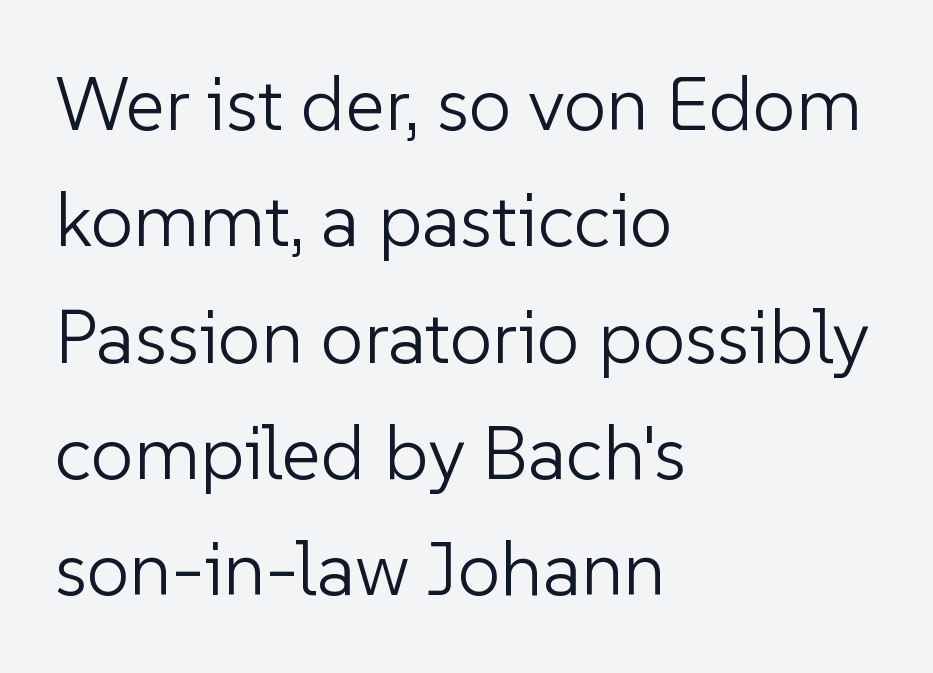
Q: Is the text bold? A: No.
Q: Is the text italic (slanted)? A: No, it is upright.
Q: Is the typeface a serif or a sans-serif typeface? A: Sans-serif.
Q: Is the text underlined? A: No.
Q: How is the paragraph aligned? A: Left-aligned.
Q: Is the spacing between letters normal or unusually wide? A: Normal.
Q: Is the spacing between lines tight, normal or loose? A: Normal.
Q: Width (condensed, normal, or wide)? A: Normal.
Q: Stroke contrast? A: Low.
Q: x-height? A: Medium.
Q: Monospaced? A: No.
